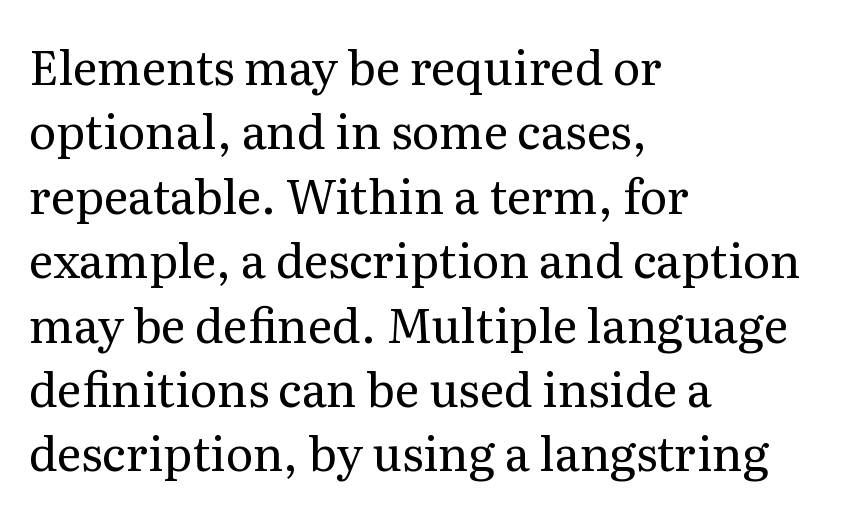
The image shows 47 px regular-weight serif type, upright; set left-aligned, normal line spacing (1.37x), normal letter spacing, not underlined; medium stroke contrast and a medium x-height.
